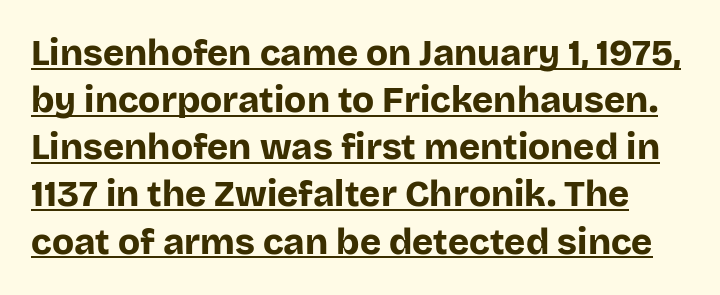
{"serif": "no", "italic": "no", "bold": "yes", "weight": "bold", "width": "normal", "stroke_contrast": "low", "x_height": "large", "monospaced": "no", "underline": "yes", "line_spacing": "normal", "line_spacing_ratio": 1.31, "letter_spacing": "normal", "letter_spacing_em": 0.0, "glyph_px": 36}
